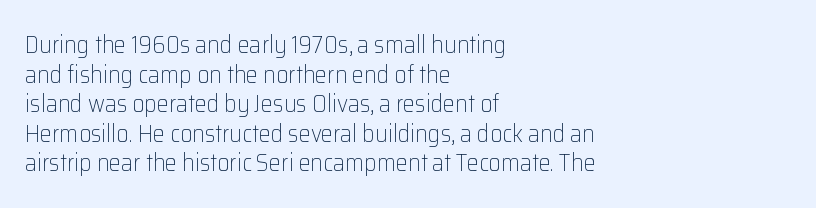
Q: Is the text bold? A: No.
Q: Is the text italic (slanted)? A: No, it is upright.
Q: Is the text underlined? A: No.
Q: How is the paragraph aligned? A: Left-aligned.
Q: Is the spacing between letters normal or unusually wide? A: Normal.
